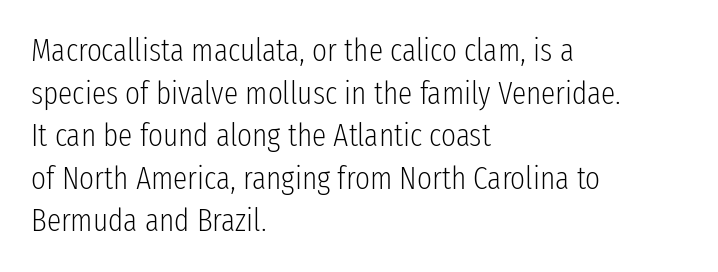
{"serif": "no", "italic": "no", "bold": "no", "weight": "light", "width": "condensed", "stroke_contrast": "low", "x_height": "medium", "monospaced": "no", "underline": "no", "align": "left", "line_spacing": "normal", "line_spacing_ratio": 1.33, "letter_spacing": "normal", "letter_spacing_em": 0.0, "glyph_px": 32}
